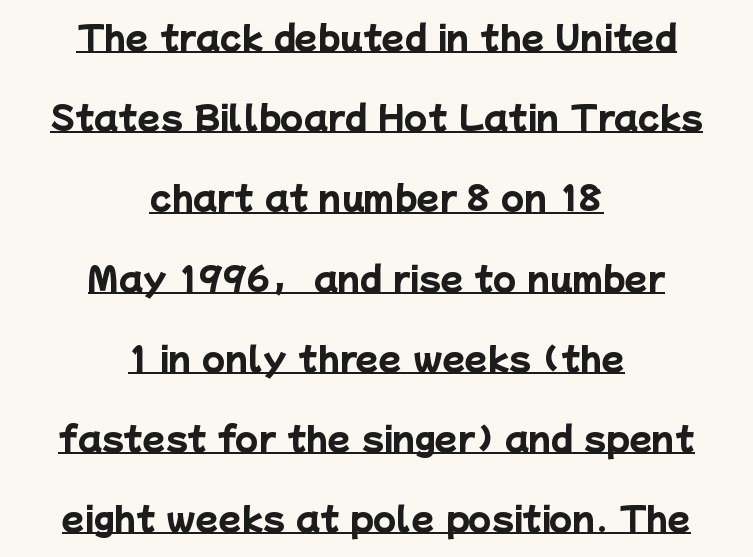
The image shows 33 px heavy sans-serif type; set centered, loose line spacing (2.43x), normal letter spacing, underlined; low stroke contrast and a medium x-height.
